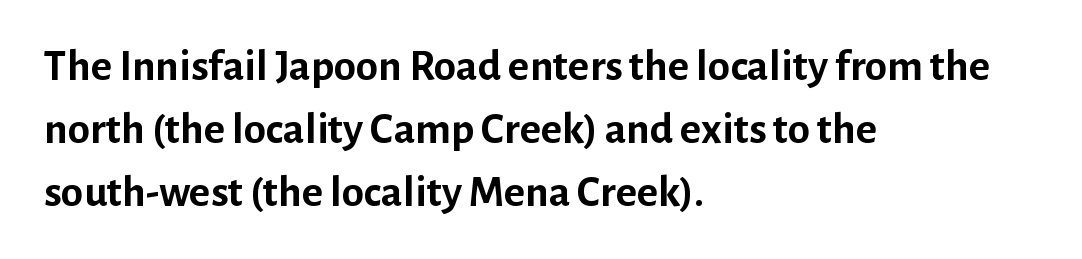
{"serif": "no", "italic": "no", "bold": "yes", "weight": "semibold", "width": "normal", "stroke_contrast": "low", "x_height": "medium", "monospaced": "no", "underline": "no", "align": "left", "line_spacing": "normal", "line_spacing_ratio": 1.4, "letter_spacing": "normal", "letter_spacing_em": 0.0, "glyph_px": 45}
